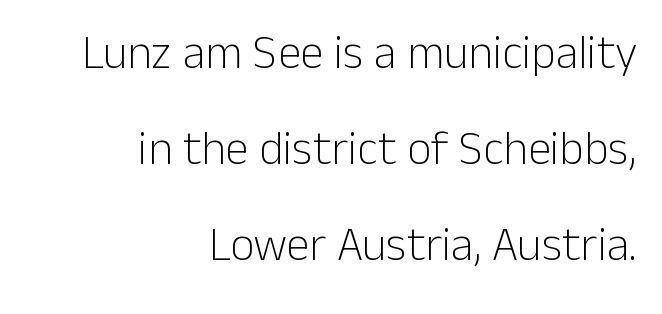
Q: Is the text bold? A: No.
Q: Is the text italic (slanted)? A: No, it is upright.
Q: Is the typeface a serif or a sans-serif typeface? A: Sans-serif.
Q: Is the text underlined? A: No.
Q: How is the paragraph aligned? A: Right-aligned.
Q: Is the spacing between letters normal or unusually wide? A: Normal.
Q: Is the spacing between lines tight, normal or loose? A: Loose.
Q: Width (condensed, normal, or wide)? A: Normal.
Q: Stroke contrast? A: Low.
Q: x-height? A: Medium.
Q: Monospaced? A: No.
